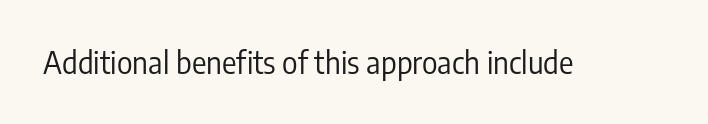
The image shows 30 px regular-weight, condensed sans-serif type, upright; set normal letter spacing, not underlined; low stroke contrast and a medium x-height.
